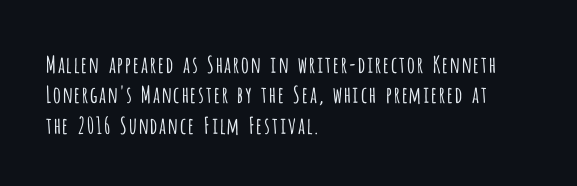
Q: Is the text bold? A: No.
Q: Is the text italic (slanted)? A: No, it is upright.
Q: Is the text underlined? A: No.
Q: How is the paragraph aligned? A: Left-aligned.
Q: Is the spacing between letters normal or unusually wide? A: Normal.
Q: Is the spacing between lines tight, normal or loose? A: Normal.
